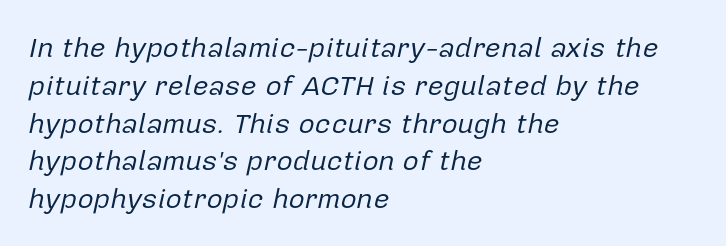
The image shows 28 px regular-weight type, italic (leaning right); set left-aligned, normal line spacing (1.35x), normal letter spacing, not underlined; low stroke contrast and a medium x-height.
